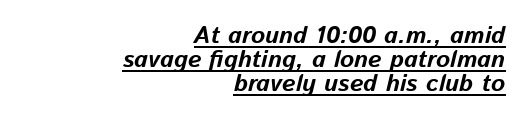
The image shows 24 px bold type, italic (leaning right); set right-aligned, tight line spacing (1.0x), normal letter spacing, underlined.
